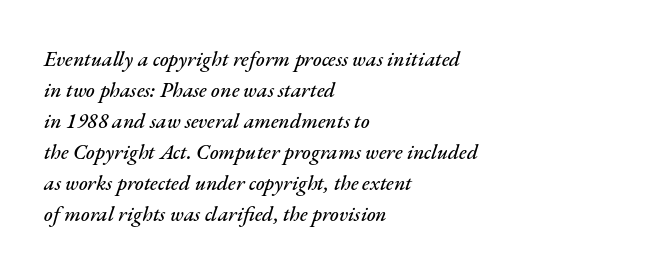
Q: Is the text italic (slanted)? A: Yes, it leans right by about 17 degrees.
Q: Is the text underlined? A: No.
Q: How is the paragraph aligned? A: Left-aligned.
Q: Is the spacing between letters normal or unusually wide? A: Normal.
Q: Is the spacing between lines tight, normal or loose? A: Normal.
